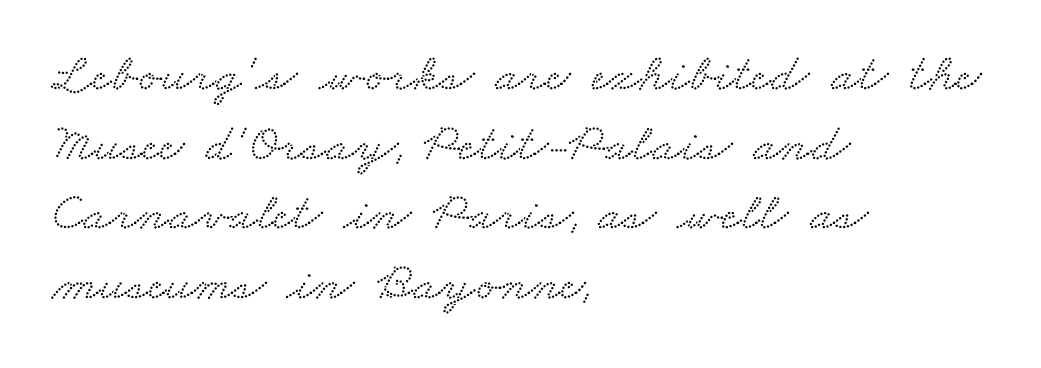
{"width": "wide", "stroke_contrast": "low", "x_height": "small", "monospaced": "no", "underline": "no", "align": "left", "line_spacing": "normal", "line_spacing_ratio": 1.29, "letter_spacing": "normal", "letter_spacing_em": 0.0, "glyph_px": 54}
